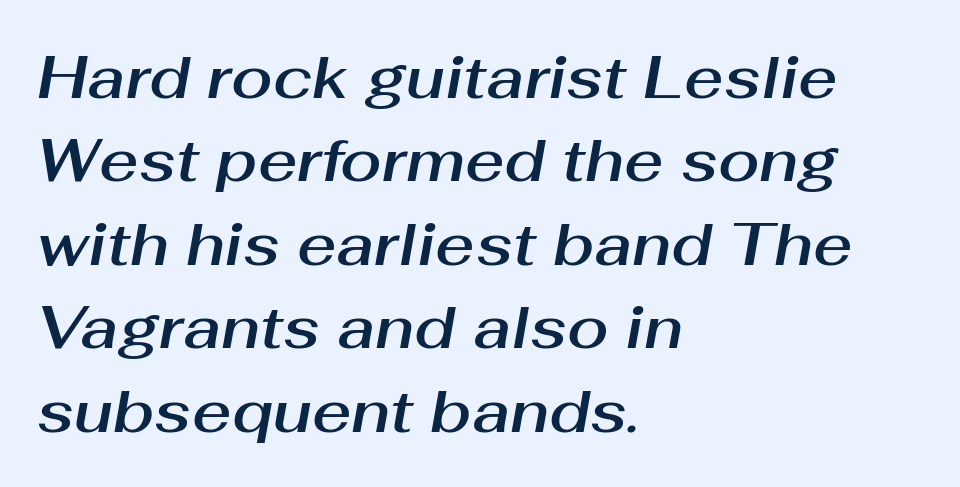
The image shows 60 px text type, italic (leaning right); set left-aligned, normal line spacing (1.39x), normal letter spacing, not underlined; medium stroke contrast and a medium x-height.
